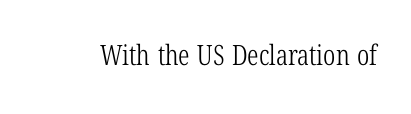
The image shows 28 px light, condensed serif type, upright; set normal letter spacing, not underlined; low stroke contrast and a medium x-height.
